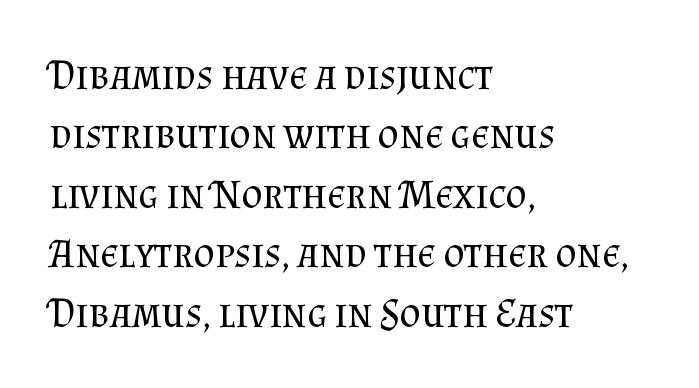
{"serif": "yes", "italic": "no", "bold": "no", "weight": "regular", "width": "normal", "stroke_contrast": "medium", "x_height": "small", "monospaced": "no", "underline": "no", "align": "left", "line_spacing": "normal", "line_spacing_ratio": 1.45, "letter_spacing": "normal", "letter_spacing_em": 0.0, "glyph_px": 41}
